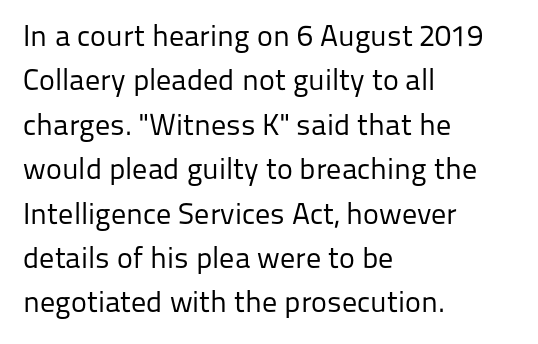
All the whitespace from short lines collects on the right. Check under the words: just untouched page. The horizontal fit of the characters is conventional and even. Grotesque or geometric, the face here clearly has no serifs.
